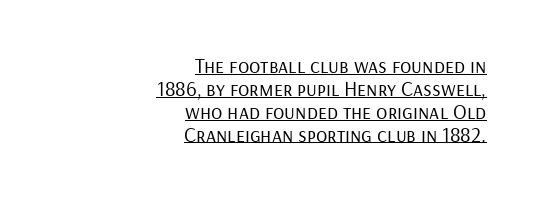
Q: Is the text bold? A: No.
Q: Is the text italic (slanted)? A: No, it is upright.
Q: Is the text underlined? A: Yes.
Q: How is the paragraph aligned? A: Right-aligned.
Q: Is the spacing between letters normal or unusually wide? A: Normal.
Q: Is the spacing between lines tight, normal or loose? A: Tight.
